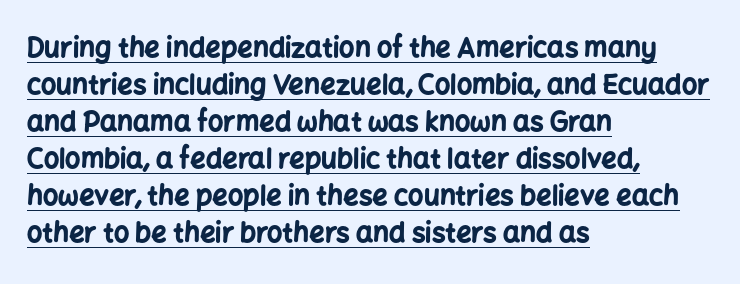
The specimen includes a rule beneath the text block's lines. Nobody touched the tracking dial on this one. The text block is weighted toward the left margin, trailing off unevenly rightward. The face used here has the dense, thick strokes of a bold.
